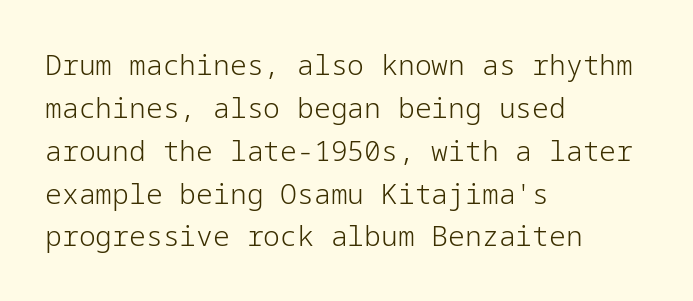
The image shows 28 px light sans-serif type, upright; set left-aligned, normal line spacing (1.53x), normal letter spacing, not underlined; low stroke contrast and a medium x-height.
